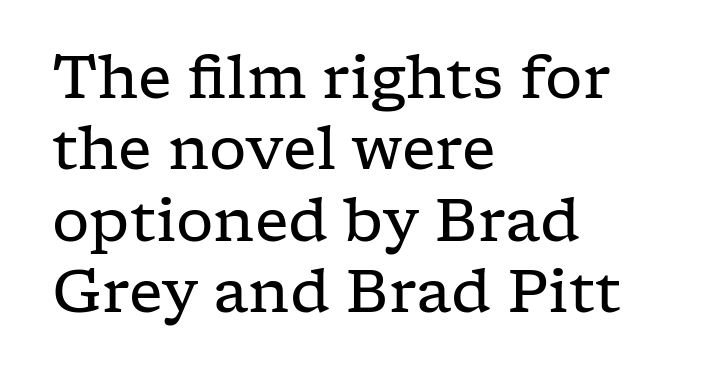
{"serif": "yes", "italic": "no", "bold": "no", "weight": "regular", "width": "wide", "stroke_contrast": "low", "x_height": "medium", "monospaced": "no", "underline": "no", "align": "left", "line_spacing_ratio": 1.21, "letter_spacing": "normal", "letter_spacing_em": 0.0, "glyph_px": 59}
